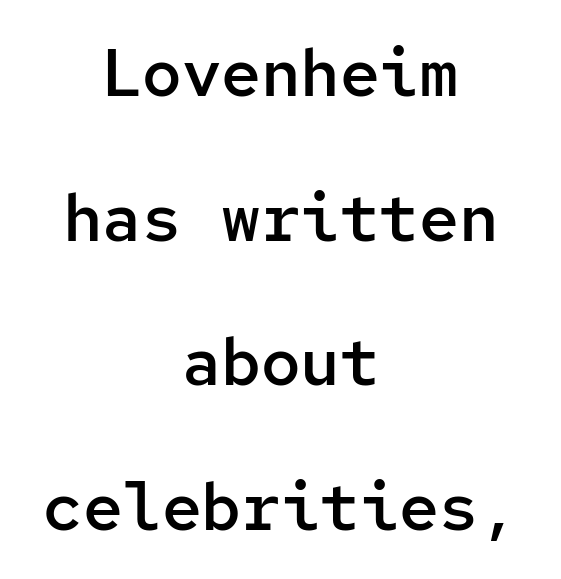
Stroke thickness is moderately raised; the sample reads as semibold. The passage shown has conventional tracking throughout. In CSS terms this would be text-align: center. The baseline area is clear. This sample has the even, mechanical cadence of fixed-width lettering.
